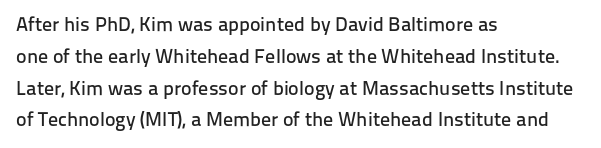
Q: Is the text italic (slanted)? A: No, it is upright.
Q: Is the text underlined? A: No.
Q: How is the paragraph aligned? A: Left-aligned.
Q: Is the spacing between letters normal or unusually wide? A: Normal.
Q: Is the spacing between lines tight, normal or loose? A: Normal.
